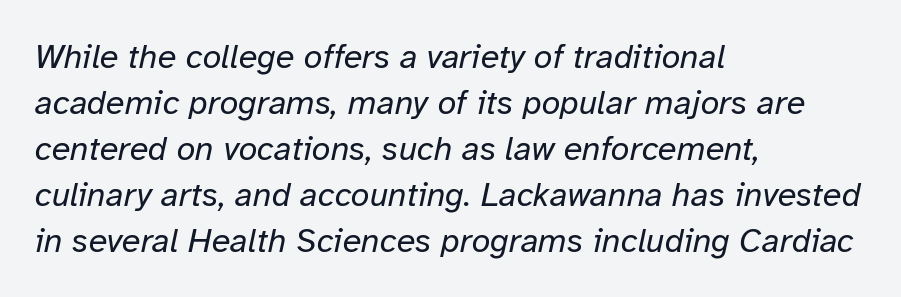
The typeface has the unassuming heft of standard copy or less. Unmarked baselines from the first word to the last. Style check: oblique. Regular leading. Each letter keeps its own natural width here, so spacing adapts to shape. Is the letter spacing exaggerated? No — it looks like the ordinary default.
